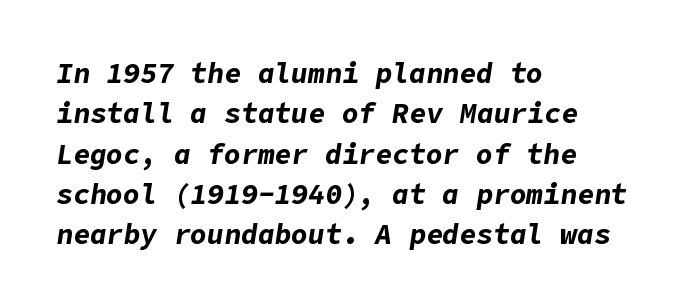
Q: Is the text bold? A: Yes.
Q: Is the text italic (slanted)? A: Yes, it leans right by about 9 degrees.
Q: Is the text underlined? A: No.
Q: How is the paragraph aligned? A: Left-aligned.
Q: Is the spacing between letters normal or unusually wide? A: Normal.
Q: Is the spacing between lines tight, normal or loose? A: Normal.
Q: Width (condensed, normal, or wide)? A: Normal.
Q: Stroke contrast? A: Low.
Q: x-height? A: Medium.
